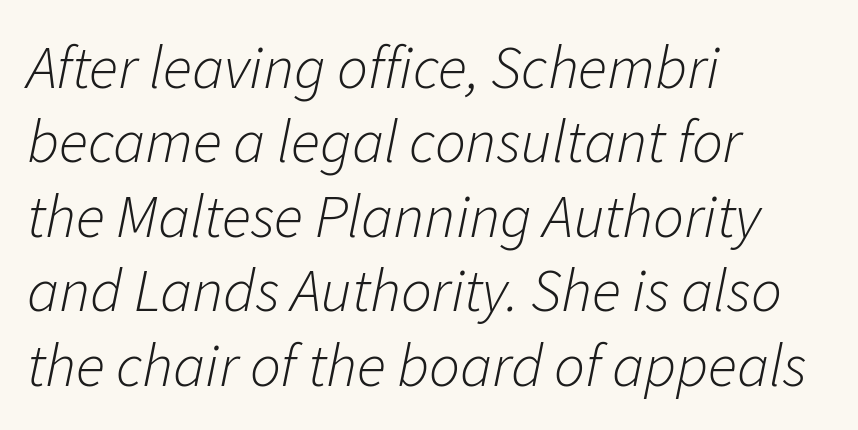
Q: Is the text bold? A: No.
Q: Is the text italic (slanted)? A: Yes, it leans right by about 11 degrees.
Q: Is the text underlined? A: No.
Q: How is the paragraph aligned? A: Left-aligned.
Q: Is the spacing between letters normal or unusually wide? A: Normal.
Q: Width (condensed, normal, or wide)? A: Normal.
Q: Stroke contrast? A: Low.
Q: x-height? A: Medium.
Q: Monospaced? A: No.
